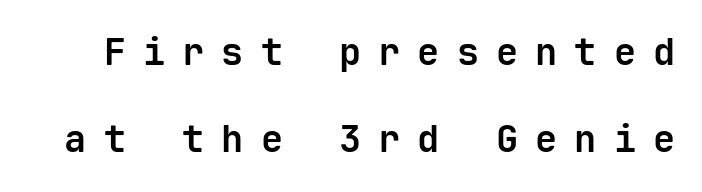
The image shows 37 px bold sans-serif type, upright, monospaced; set loose line spacing (2.36x), unusually wide letter spacing (+0.46 em), not underlined; low stroke contrast and a medium x-height.
